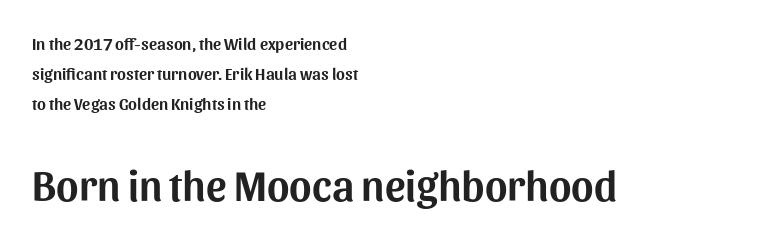
{"serif": "no", "italic": "no", "width": "normal", "stroke_contrast": "medium", "x_height": "medium", "monospaced": "no", "underline": "no", "align": "left", "line_spacing_ratio": 1.77, "letter_spacing": "normal", "letter_spacing_em": 0.0, "larger_block": "second", "size_ratio": 2.53, "glyph_px": 43}
